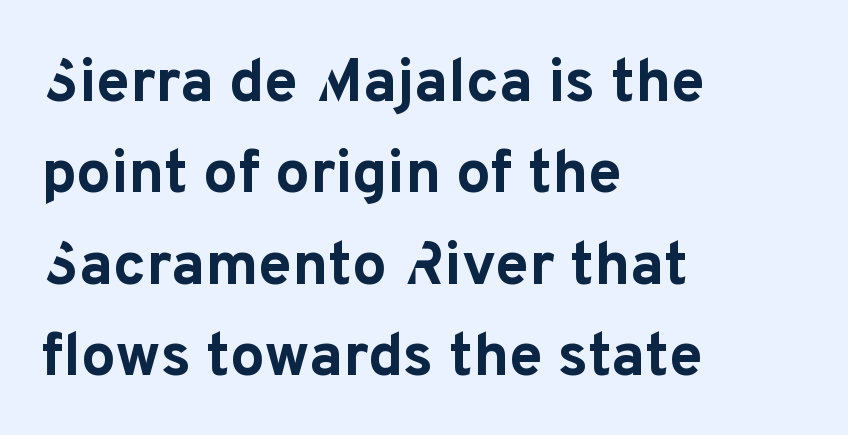
The image shows 61 px bold sans-serif type, upright; set left-aligned, normal line spacing (1.5x), normal letter spacing, not underlined; low stroke contrast and a medium x-height.
